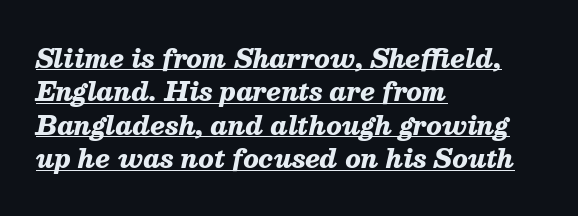
The image shows 25 px bold type, italic (leaning right); set left-aligned, normal line spacing (1.34x), normal letter spacing, underlined.
